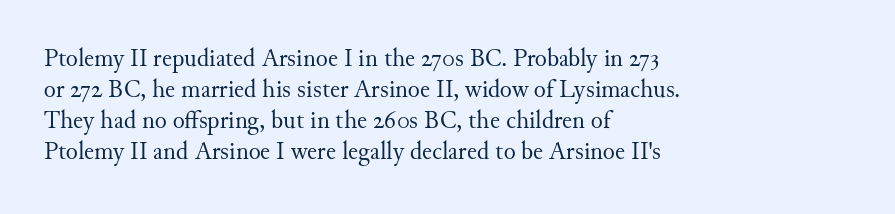
A light-to-regular cut is what we see here. Clear beneath every line of the passage. Vertical strokes here are truly vertical. The passage shown has conventional tracking throughout. Leftover space on each line is placed entirely after the last word.
